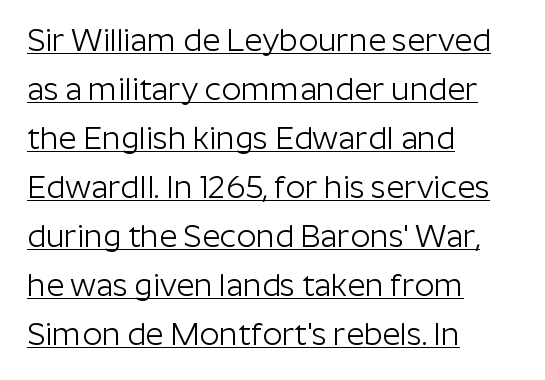
{"serif": "no", "italic": "no", "bold": "no", "weight": "light", "width": "normal", "stroke_contrast": "low", "x_height": "medium", "monospaced": "no", "underline": "yes", "align": "left", "line_spacing": "normal", "line_spacing_ratio": 1.58, "letter_spacing": "normal", "letter_spacing_em": 0.0, "glyph_px": 31}
